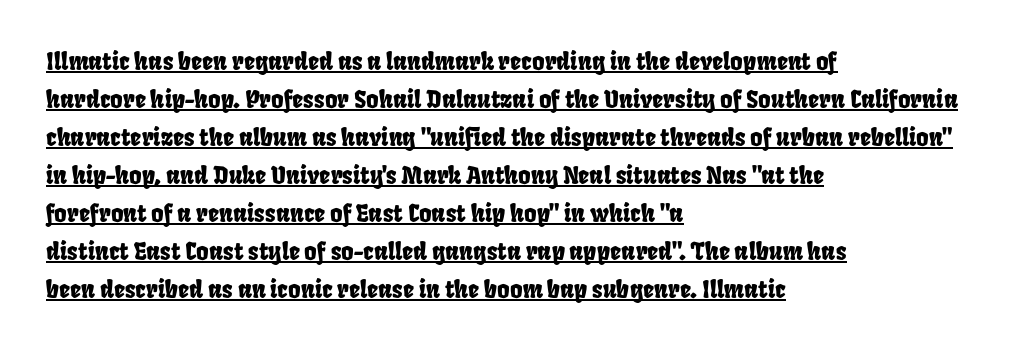
Q: Is the text underlined? A: Yes.
Q: How is the paragraph aligned? A: Left-aligned.
Q: Is the spacing between letters normal or unusually wide? A: Normal.
Q: Is the spacing between lines tight, normal or loose? A: Normal.
